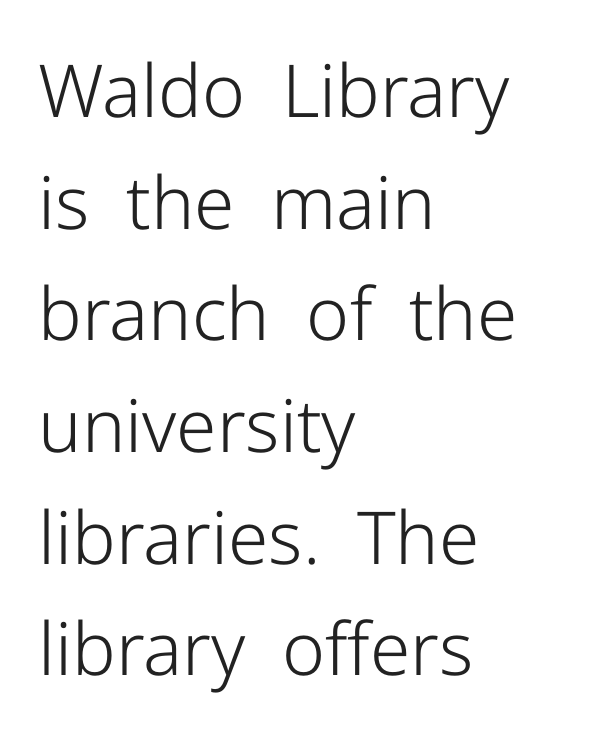
{"serif": "no", "italic": "no", "bold": "no", "weight": "light", "width": "normal", "stroke_contrast": "low", "x_height": "medium", "monospaced": "no", "underline": "no", "align": "left", "line_spacing": "normal", "line_spacing_ratio": 1.53, "letter_spacing": "normal", "letter_spacing_em": 0.0, "glyph_px": 73}
